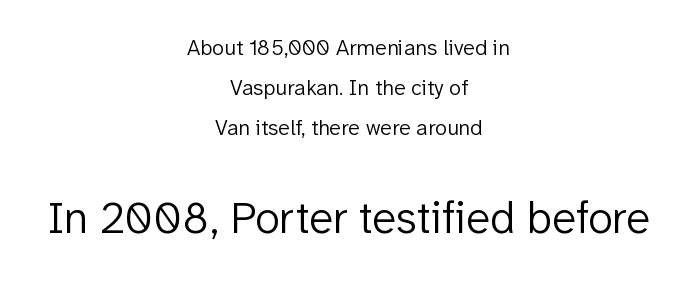
The tracking reads as untouched default to a designer's eye. The space directly below the letters is spotless. Block two is the big one; block one sits smaller above it. The passage shown is typed in a proportional face where columns would drift. Ink coverage per letter is moderate at most. Style check: upright.
